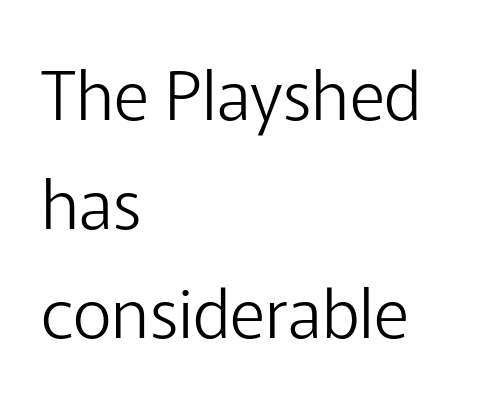
Letters rest on an invisible, unmarked baseline. You could not count columns in this text — the font is proportionally spaced. This rendering leaves character spacing at its baseline value. Italic? Not at all — the glyphs are vertical.
